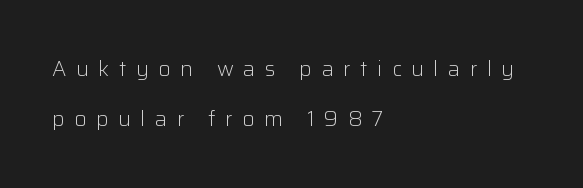
Q: Is the text bold? A: No.
Q: Is the text italic (slanted)? A: No, it is upright.
Q: Is the text underlined? A: No.
Q: How is the paragraph aligned? A: Left-aligned.
Q: Is the spacing between letters normal or unusually wide? A: Unusually wide.
Q: Is the spacing between lines tight, normal or loose? A: Loose.
